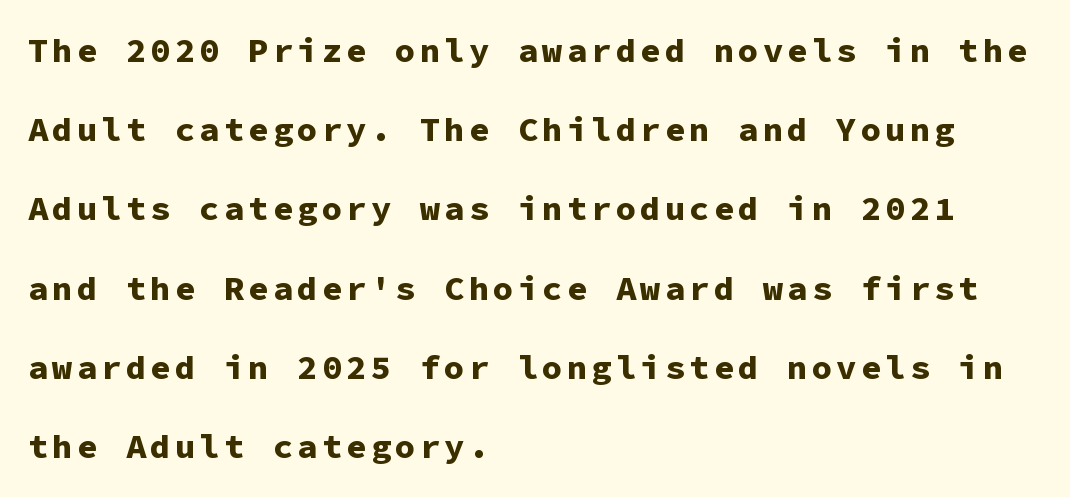
{"serif": "no", "italic": "no", "bold": "yes", "weight": "bold", "width": "normal", "stroke_contrast": "low", "x_height": "medium", "monospaced": "yes", "underline": "no", "align": "left", "line_spacing": "loose", "line_spacing_ratio": 2.33, "glyph_px": 34}
